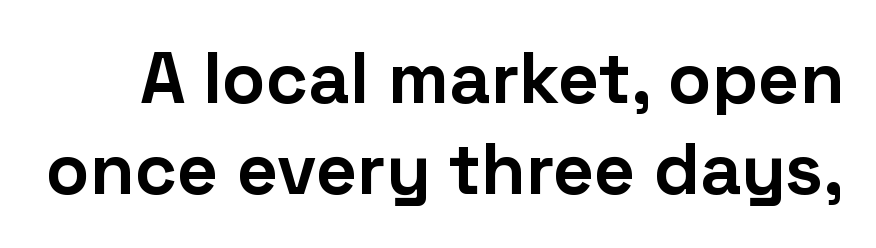
{"serif": "no", "italic": "no", "bold": "yes", "weight": "bold", "width": "normal", "stroke_contrast": "low", "x_height": "medium", "monospaced": "no", "underline": "no", "line_spacing": "normal", "line_spacing_ratio": 1.26, "letter_spacing": "normal", "letter_spacing_em": 0.0, "glyph_px": 72}
